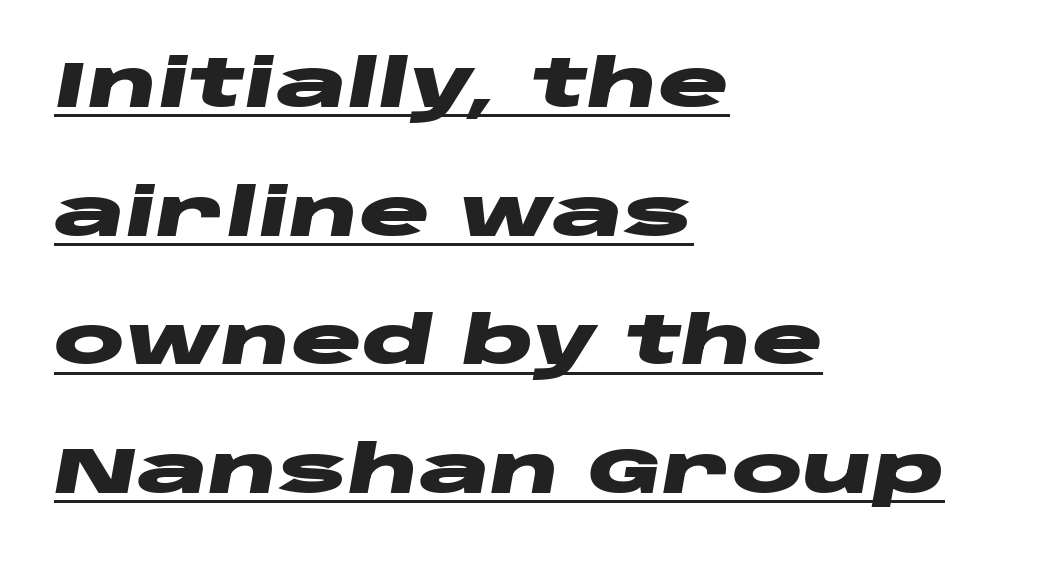
{"italic": "yes", "lean": "right", "slant_degrees": 10, "bold": "yes", "weight": "heavy", "width": "wide", "stroke_contrast": "low", "x_height": "large", "monospaced": "no", "underline": "yes", "align": "left", "line_spacing": "loose", "line_spacing_ratio": 1.95, "letter_spacing": "normal", "letter_spacing_em": 0.0, "glyph_px": 66}
